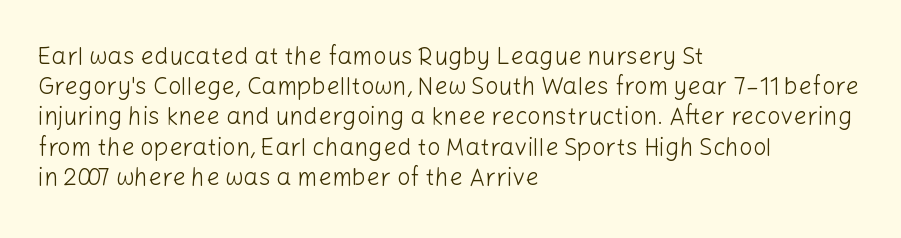
The image shows 24 px text type, upright; set left-aligned, normal line spacing (1.26x), normal letter spacing, not underlined.
